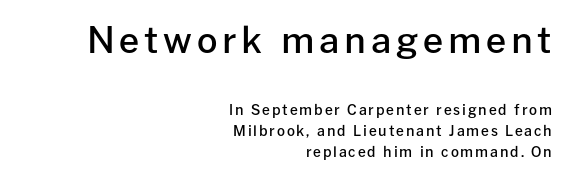
{"serif": "no", "italic": "no", "bold": "semi", "weight": "semibold", "width": "normal", "stroke_contrast": "low", "x_height": "medium", "monospaced": "no", "underline": "no", "align": "right", "line_spacing": "normal", "line_spacing_ratio": 1.5, "larger_block": "first", "size_ratio": 2.57, "glyph_px": 36}
